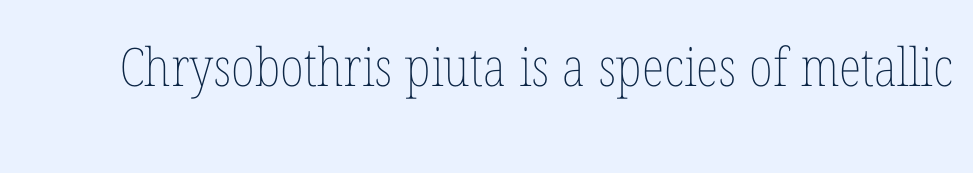
{"italic": "no", "bold": "no", "weight": "thin", "width": "condensed", "stroke_contrast": "low", "x_height": "medium", "monospaced": "no", "underline": "no", "letter_spacing": "normal", "letter_spacing_em": 0.0, "glyph_px": 53}
